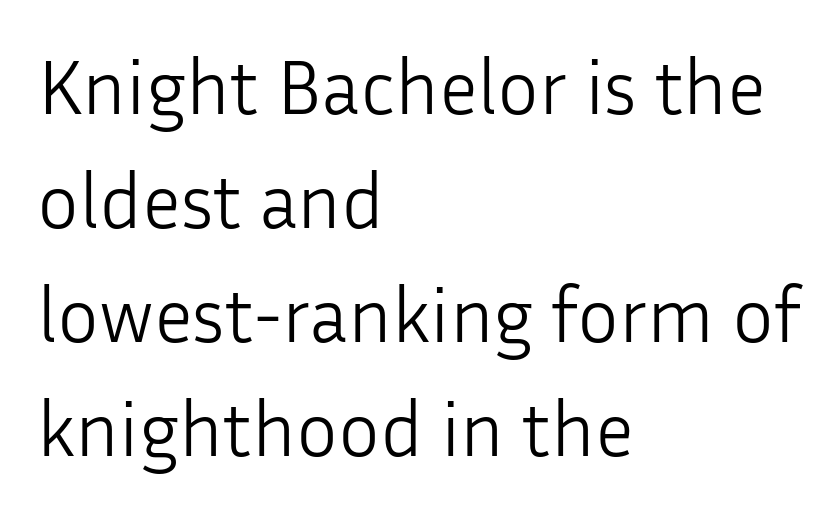
The image shows 78 px light sans-serif type, upright; set left-aligned, normal line spacing (1.46x), normal letter spacing, not underlined; low stroke contrast and a medium x-height.
